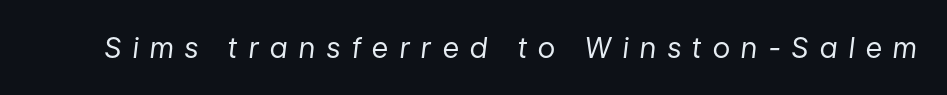
The image shows 28 px regular-weight type, italic (leaning right); set unusually wide letter spacing (+0.42 em), not underlined; low stroke contrast and a medium x-height.
